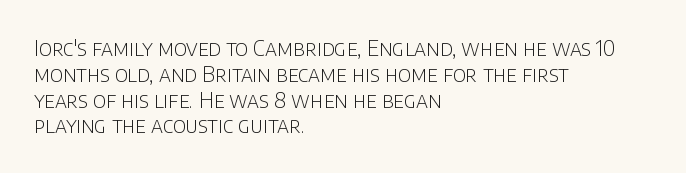
{"italic": "no", "bold": "no", "underline": "no", "align": "left", "line_spacing_ratio": 1.23, "letter_spacing": "normal", "letter_spacing_em": 0.0, "glyph_px": 21}
